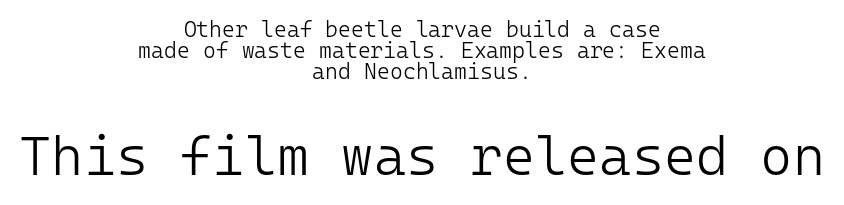
Does the copy run flush right? No — it is centered line by line. The block sitting lower on the canvas is the one with enlarged characters. Heft: none added — not bold. Glance below the letters and you will spot only blank space. Nope, not italic — everything's standing straight.
